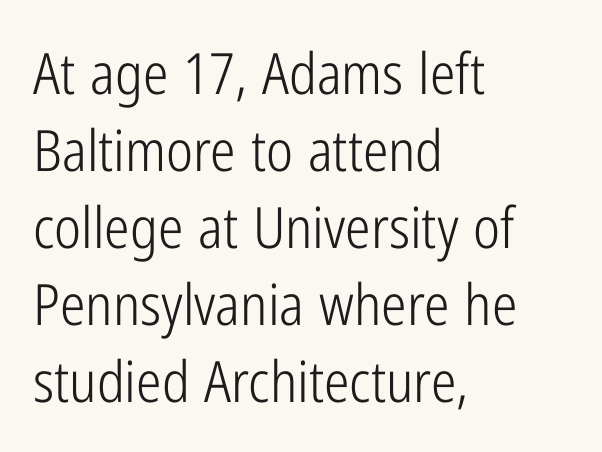
The image shows 57 px light, condensed sans-serif type, upright; set left-aligned, normal line spacing (1.35x), normal letter spacing, not underlined; low stroke contrast and a medium x-height.
